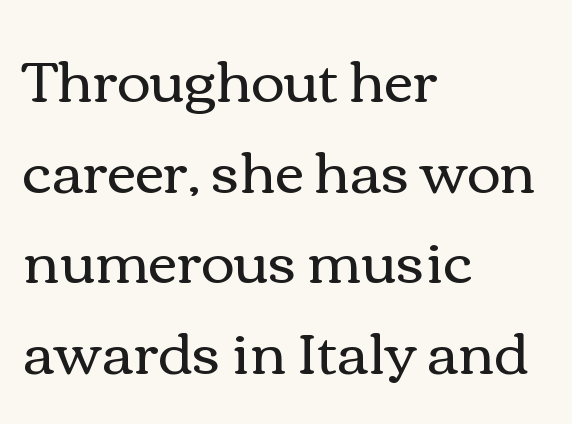
{"italic": "no", "bold": "no", "weight": "regular", "width": "wide", "x_height": "medium", "monospaced": "no", "underline": "no", "align": "left", "line_spacing": "normal", "line_spacing_ratio": 1.59, "letter_spacing": "normal", "letter_spacing_em": 0.0, "glyph_px": 57}
